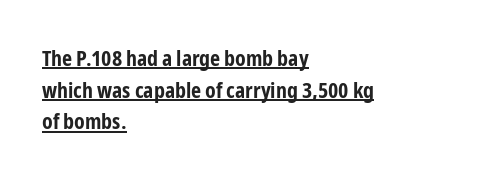
The image shows 22 px bold type, upright; set left-aligned, normal line spacing (1.44x), normal letter spacing, underlined.
